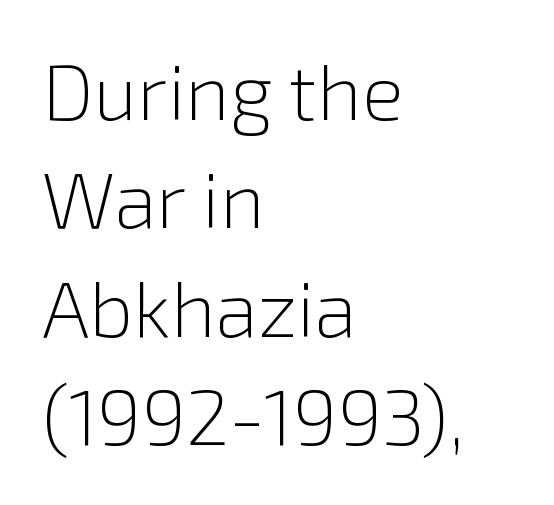
The lines sit at an ordinary, default distance from one another. Honestly, there is no underline to notice here at all. Students, note that the glyphs here touch the page at normal intervals. This is the regular roman posture of the typeface. Reading down the block, your eye returns to a fixed left position each line.
